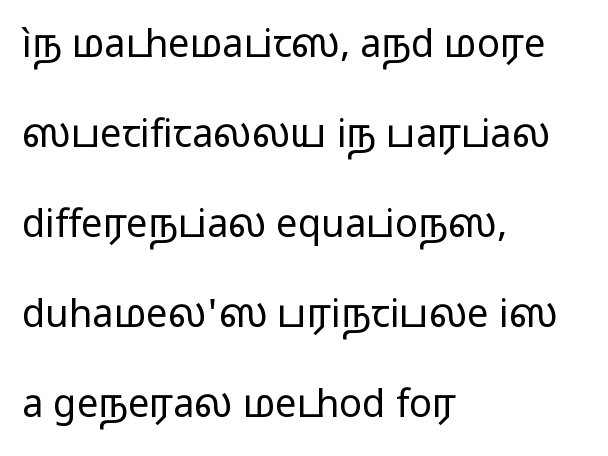
The image shows 38 px regular-weight, wide sans-serif type, upright; set left-aligned, loose line spacing (2.37x), normal letter spacing, not underlined; low stroke contrast and a medium x-height.
